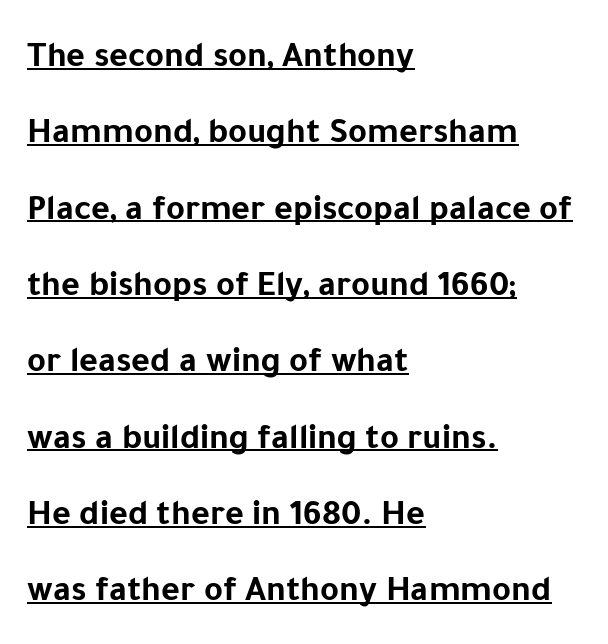
{"serif": "no", "italic": "no", "bold": "yes", "weight": "bold", "width": "normal", "stroke_contrast": "low", "x_height": "medium", "monospaced": "no", "underline": "yes", "align": "left", "line_spacing": "loose", "line_spacing_ratio": 2.12, "letter_spacing": "normal", "letter_spacing_em": 0.0, "glyph_px": 36}
